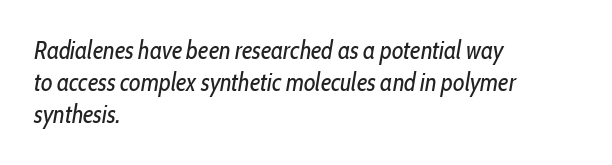
Compared with ordinary roman type, these characters are visibly tilted. The line-height multiplier appears to be the usual default. Words float on clear page, feet unadorned. Heaviness? Minimal to ordinary, like unemphasized prose.
